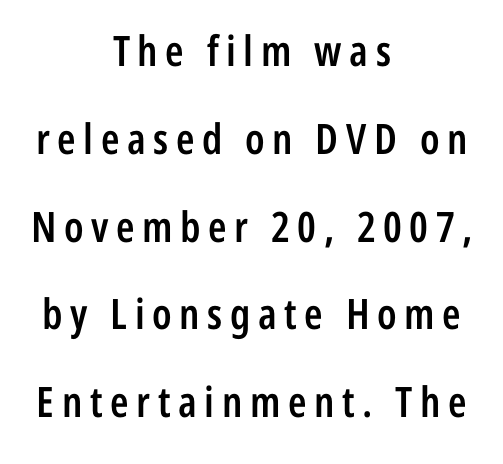
These lines were composed using upright roman letters. A typesetter would label this face a sans. Character widths vary here, with narrow letters taking less room than wide ones. Loosely led — the rows are spread out. A bare baseline throughout the passage. Line starts and ends both wander, symmetrically.
